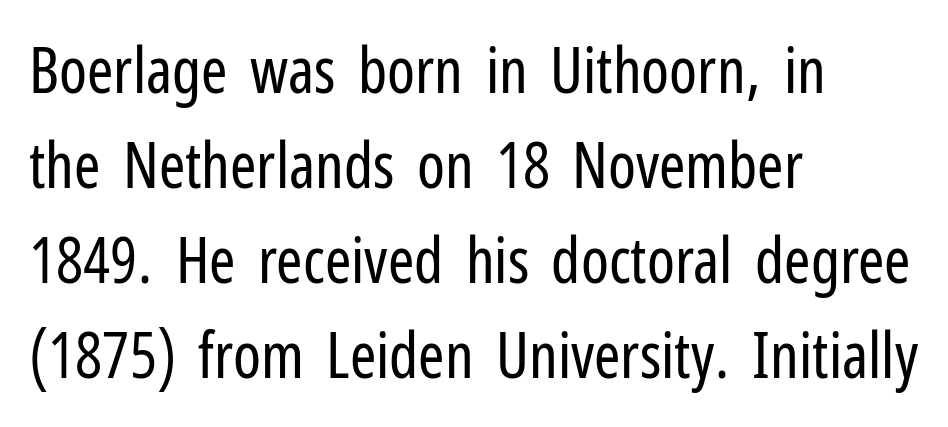
{"serif": "no", "italic": "no", "bold": "no", "weight": "regular", "width": "condensed", "stroke_contrast": "low", "x_height": "medium", "monospaced": "no", "underline": "no", "align": "left", "line_spacing": "normal", "line_spacing_ratio": 1.51, "letter_spacing": "normal", "letter_spacing_em": 0.0, "glyph_px": 63}
